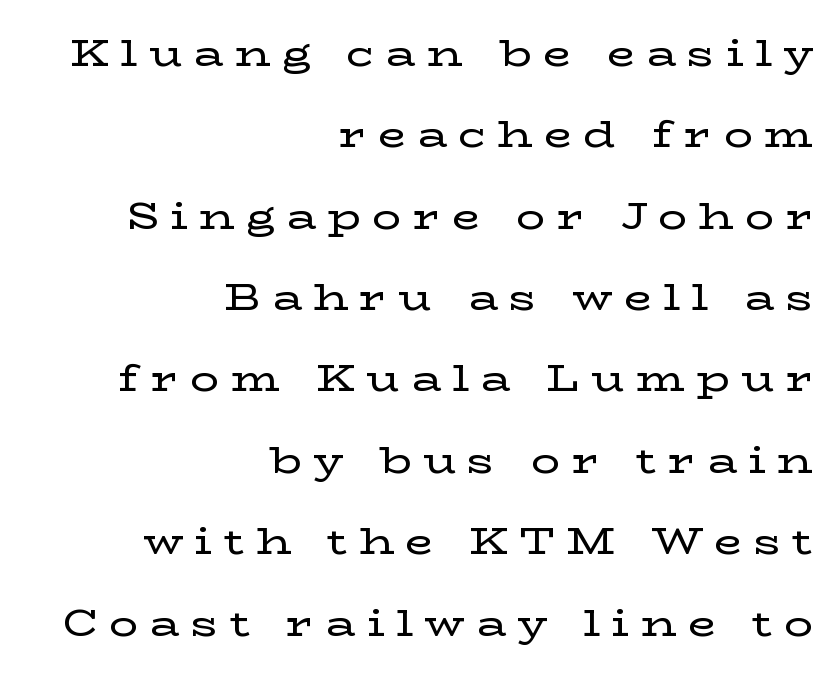
Q: Is the text italic (slanted)? A: No, it is upright.
Q: Is the typeface a serif or a sans-serif typeface? A: Serif.
Q: Is the text underlined? A: No.
Q: How is the paragraph aligned? A: Right-aligned.
Q: Is the spacing between letters normal or unusually wide? A: Unusually wide.
Q: Is the spacing between lines tight, normal or loose? A: Loose.
Q: Width (condensed, normal, or wide)? A: Wide.
Q: Stroke contrast? A: Low.
Q: x-height? A: Medium.
Q: Monospaced? A: No.
